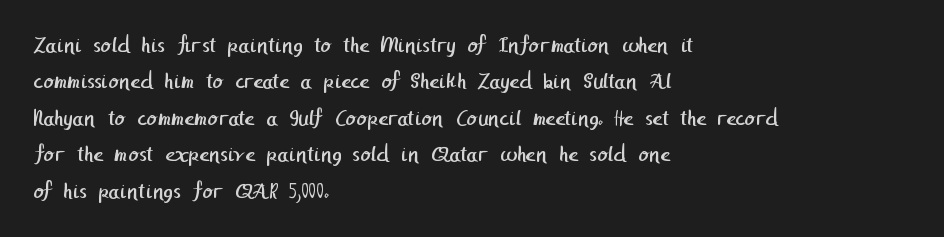
{"bold": "no", "underline": "no", "align": "left", "line_spacing": "normal", "line_spacing_ratio": 1.52, "letter_spacing": "normal", "letter_spacing_em": 0.0, "glyph_px": 24}
